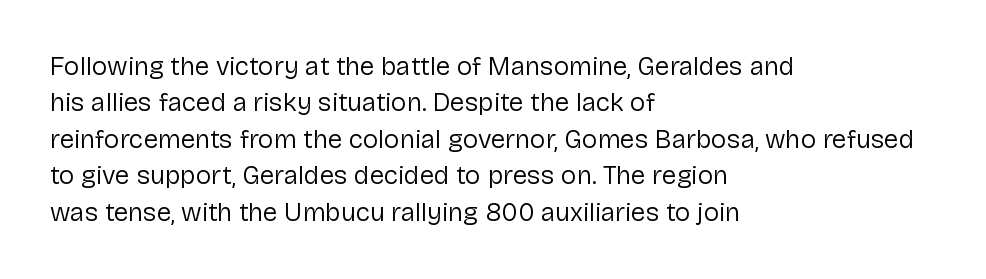
{"italic": "no", "bold": "no", "underline": "no", "align": "left", "line_spacing": "normal", "line_spacing_ratio": 1.4, "letter_spacing": "normal", "letter_spacing_em": 0.0, "glyph_px": 26}
